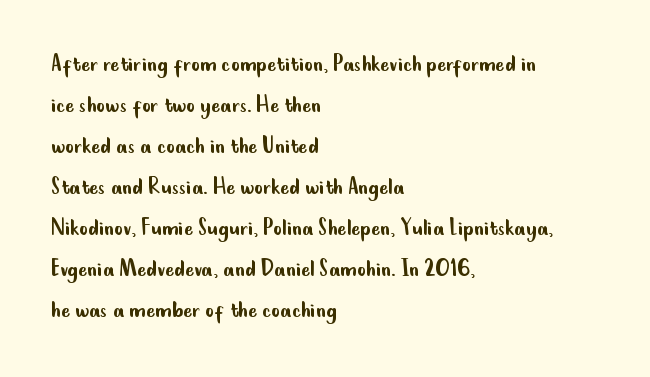
{"italic": "no", "bold": "no", "underline": "no", "align": "left", "line_spacing": "normal", "line_spacing_ratio": 1.52, "letter_spacing": "normal", "letter_spacing_em": 0.0, "glyph_px": 27}
